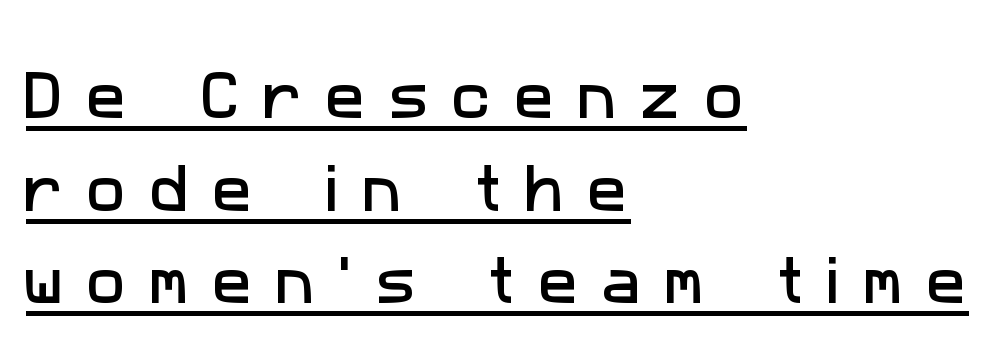
Is the block centered? No — it sits flush against the left margin. The face used here is proportionally spaced, like ordinary book or web type. Are there feet on the stems? There aren't — it's a sans. Someone cranked the tracking dial way up on this one. Quick note: underline on.
